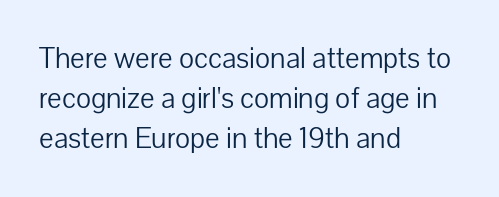
These lines stack with their left ends in a neat column. This is not heavy type; no bold has been used. Quick note: interline space is typical. The axis of the letterforms is exactly vertical. This sample has the flowing, uneven cadence of proportional lettering.
